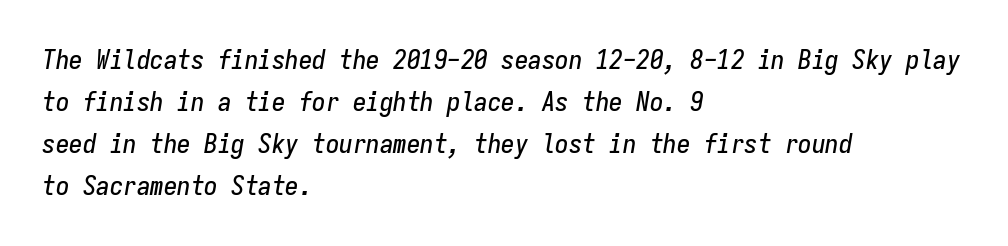
Inter-character spacing is left at the font's built-in metrics. Each row of text sits above clean, open space. The rag falls on the right side of this text block. The space between consecutive lines is moderate. The whole block is typeset with a tilt.
